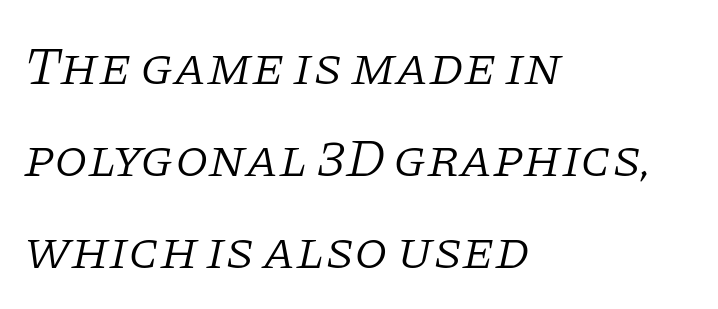
{"serif": "yes", "italic": "yes", "lean": "right", "slant_degrees": 11, "bold": "no", "weight": "light", "width": "normal", "stroke_contrast": "low", "x_height": "large", "monospaced": "no", "underline": "no", "align": "left", "line_spacing": "normal", "line_spacing_ratio": 1.7, "letter_spacing": "normal", "letter_spacing_em": 0.0, "glyph_px": 54}
